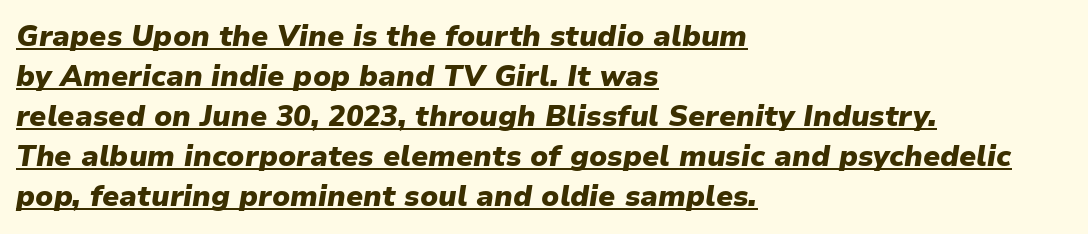
The image shows 29 px heavy type, italic (leaning right); set left-aligned, normal line spacing (1.38x), normal letter spacing, underlined; low stroke contrast and a medium x-height.
